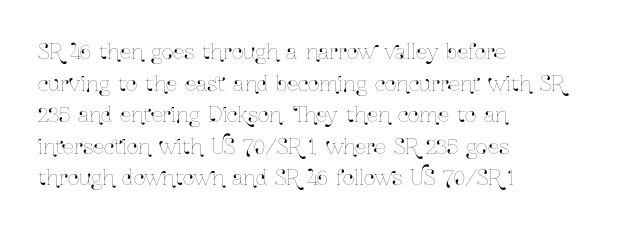
{"italic": "no", "underline": "no", "align": "left", "line_spacing": "normal", "line_spacing_ratio": 1.58, "letter_spacing": "normal", "letter_spacing_em": 0.0, "glyph_px": 20}
